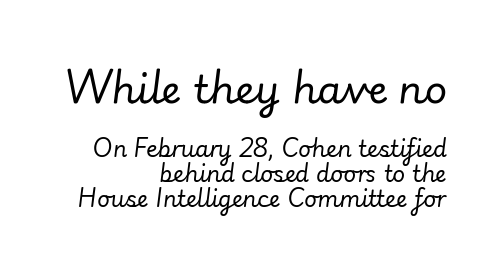
{"italic": "yes", "lean": "right", "slant_degrees": 7, "bold": "no", "weight": "regular", "width": "normal", "stroke_contrast": "low", "x_height": "small", "monospaced": "no", "underline": "no", "align": "right", "line_spacing": "tight", "line_spacing_ratio": 1.13, "letter_spacing": "normal", "letter_spacing_em": 0.0, "larger_block": "first", "size_ratio": 1.77, "glyph_px": 39}
